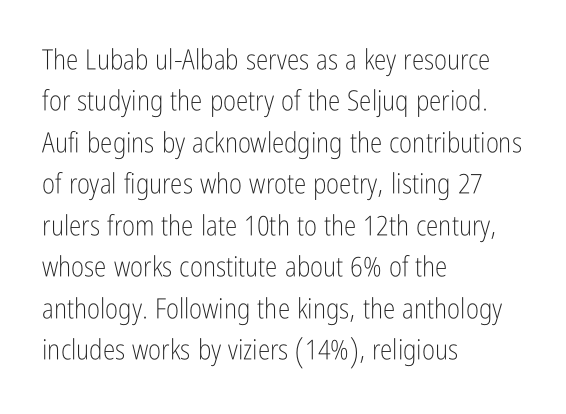
The image shows 28 px light, condensed sans-serif type, upright; set left-aligned, normal line spacing (1.48x), normal letter spacing, not underlined; low stroke contrast and a medium x-height.
